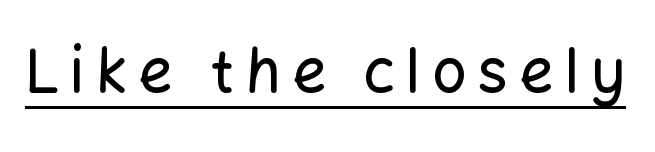
{"serif": "no", "italic": "no", "width": "normal", "stroke_contrast": "low", "x_height": "medium", "monospaced": "no", "underline": "yes", "glyph_px": 61}
